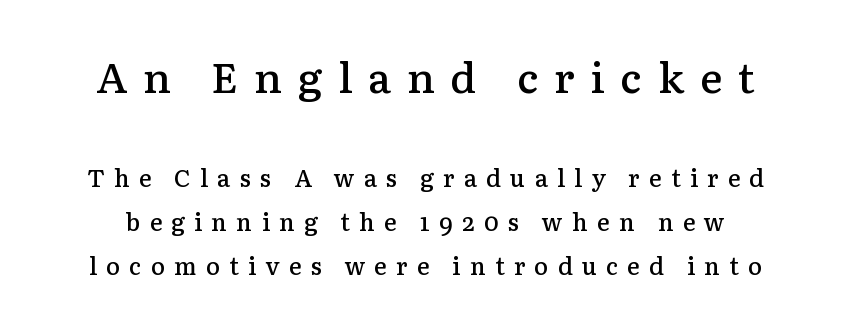
Q: Is the text bold? A: Semi-bold.
Q: Is the text italic (slanted)? A: No, it is upright.
Q: Is the typeface a serif or a sans-serif typeface? A: Serif.
Q: Is the text underlined? A: No.
Q: Is the spacing between letters normal or unusually wide? A: Unusually wide.
Q: Which block of text is set in a larger size, the first (top) or the second (bottom)? A: The first (top) one.
Q: Width (condensed, normal, or wide)? A: Normal.
Q: Stroke contrast? A: Low.
Q: x-height? A: Medium.
Q: Monospaced? A: No.
